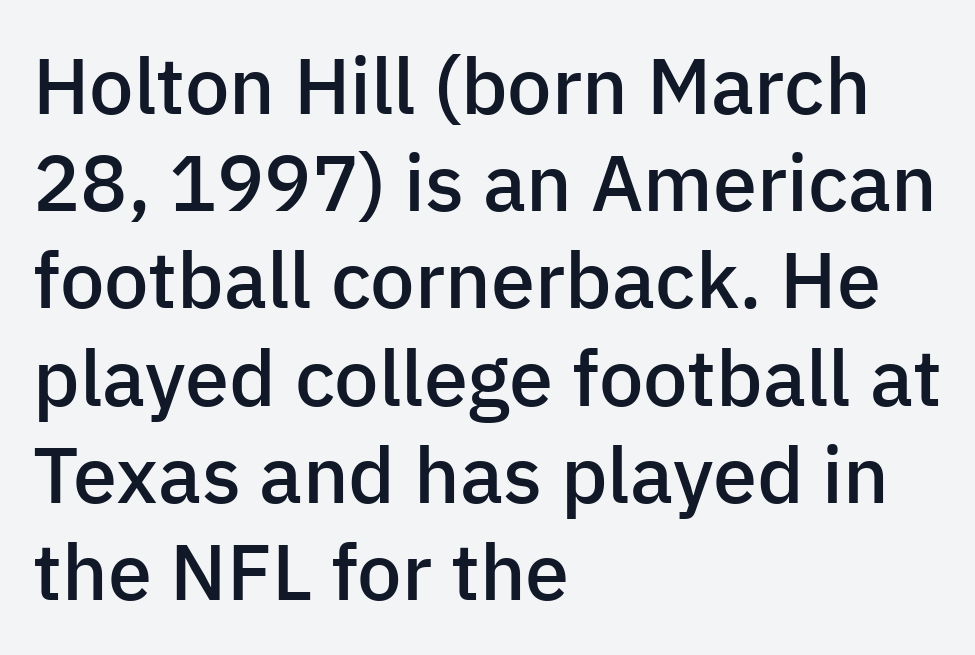
The image shows 79 px semibold sans-serif type, upright; set left-aligned, line spacing 1.23x, normal letter spacing, not underlined; low stroke contrast and a medium x-height.
